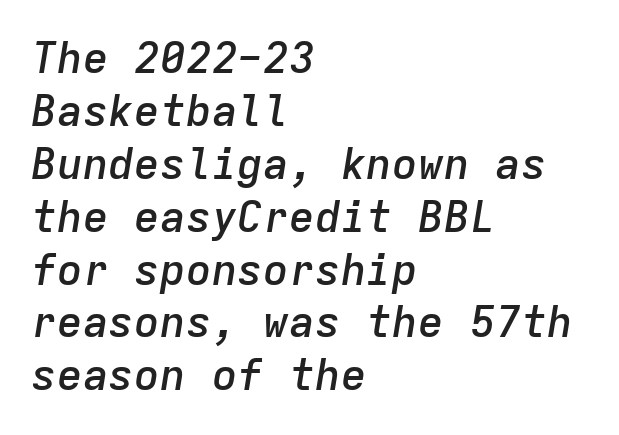
{"italic": "yes", "lean": "right", "slant_degrees": 9, "bold": "semi", "weight": "semibold", "width": "normal", "stroke_contrast": "low", "x_height": "medium", "monospaced": "yes", "underline": "no", "align": "left", "line_spacing_ratio": 1.23, "letter_spacing": "normal", "letter_spacing_em": 0.0, "glyph_px": 43}
